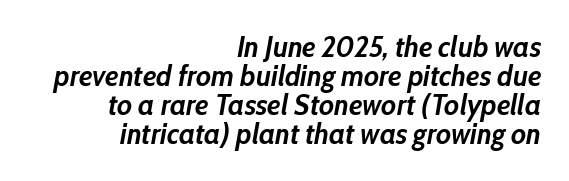
Q: Is the text bold? A: Yes.
Q: Is the text italic (slanted)? A: Yes, it leans right by about 10 degrees.
Q: Is the text underlined? A: No.
Q: How is the paragraph aligned? A: Right-aligned.
Q: Is the spacing between letters normal or unusually wide? A: Normal.
Q: Is the spacing between lines tight, normal or loose? A: Tight.
Q: Width (condensed, normal, or wide)? A: Condensed.
Q: Stroke contrast? A: Low.
Q: x-height? A: Medium.
Q: Monospaced? A: No.
